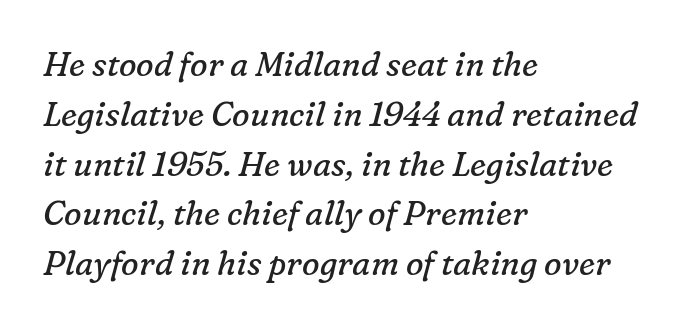
The image shows 33 px regular-weight serif type, italic (leaning right); set left-aligned, normal line spacing (1.51x), normal letter spacing, not underlined; low stroke contrast and a medium x-height.
